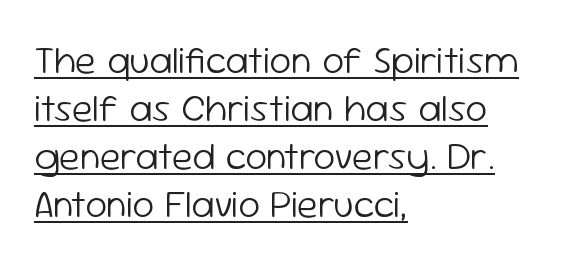
Inter-character spacing is left at the font's built-in metrics. Do the characters align in a grid? No, the font is proportional. Style check: upright. Each stroke keeps to a modest, everyday thickness or less.
